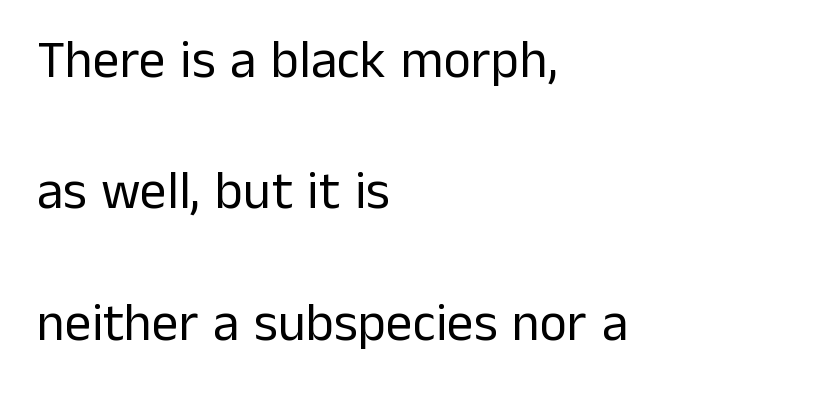
Q: Is the text bold? A: No.
Q: Is the text italic (slanted)? A: No, it is upright.
Q: Is the typeface a serif or a sans-serif typeface? A: Sans-serif.
Q: Is the text underlined? A: No.
Q: How is the paragraph aligned? A: Left-aligned.
Q: Is the spacing between letters normal or unusually wide? A: Normal.
Q: Is the spacing between lines tight, normal or loose? A: Loose.
Q: Width (condensed, normal, or wide)? A: Normal.
Q: Stroke contrast? A: Low.
Q: x-height? A: Medium.
Q: Monospaced? A: No.
